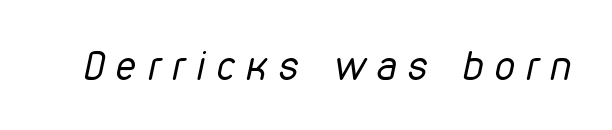
Q: Is the text bold? A: No.
Q: Is the text italic (slanted)? A: Yes, it leans right by about 12 degrees.
Q: Is the text underlined? A: No.
Q: Is the spacing between letters normal or unusually wide? A: Unusually wide.
Q: Width (condensed, normal, or wide)? A: Condensed.
Q: Stroke contrast? A: Low.
Q: x-height? A: Medium.
Q: Monospaced? A: No.
